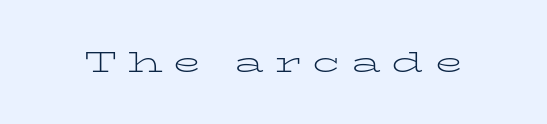
Q: Is the text bold? A: No.
Q: Is the text italic (slanted)? A: No, it is upright.
Q: Is the typeface a serif or a sans-serif typeface? A: Serif.
Q: Is the text underlined? A: No.
Q: Is the spacing between letters normal or unusually wide? A: Unusually wide.
Q: Width (condensed, normal, or wide)? A: Wide.
Q: Stroke contrast? A: Low.
Q: x-height? A: Medium.
Q: Monospaced? A: No.
